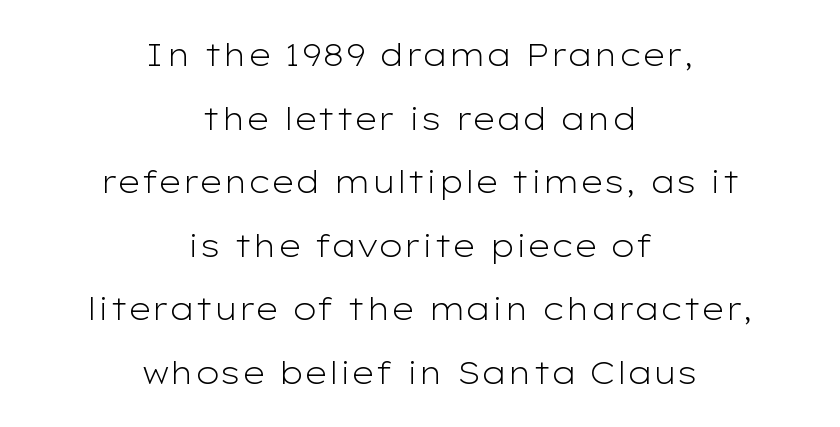
The face used here is proportionally spaced, like ordinary book or web type. Heaviness? Minimal to ordinary, like unemphasized prose. The gap between lines stays unmarked. Letterform terminals end flat and unadorned throughout the passage. Baseline-to-baseline distance is far greater than the letter height. Where is the straight margin? There isn't one; the lines are centered.
